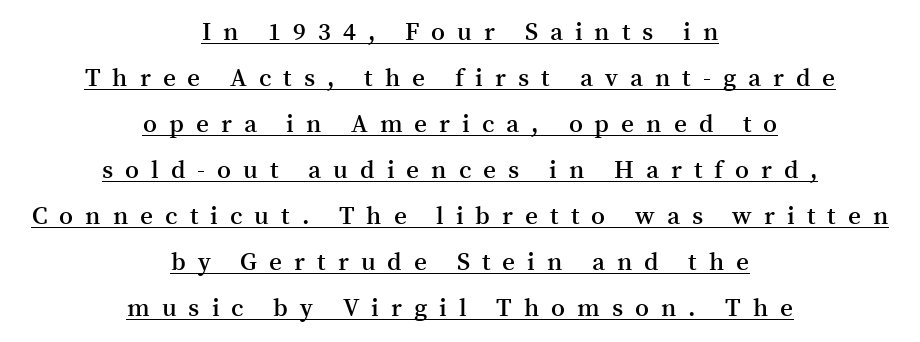
Q: Is the text bold? A: Semi-bold.
Q: Is the text italic (slanted)? A: No, it is upright.
Q: Is the text underlined? A: Yes.
Q: How is the paragraph aligned? A: Centered.
Q: Is the spacing between letters normal or unusually wide? A: Unusually wide.
